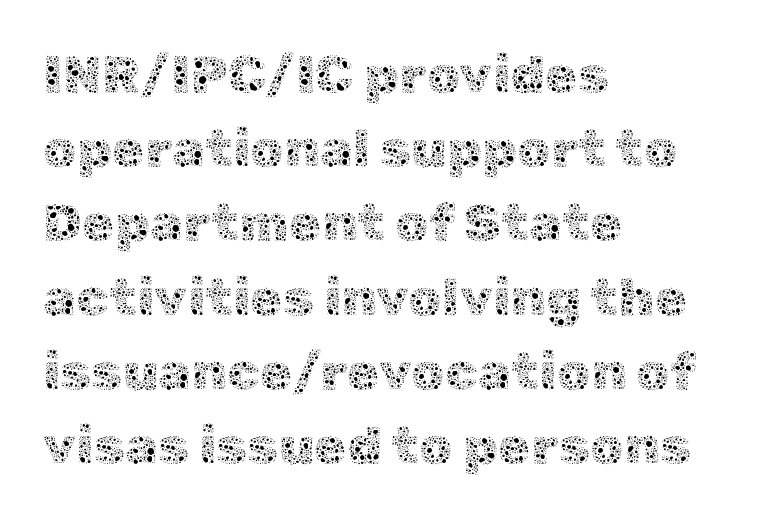
Q: Is the text bold? A: No.
Q: Is the text italic (slanted)? A: No, it is upright.
Q: Is the text underlined? A: No.
Q: How is the paragraph aligned? A: Left-aligned.
Q: Is the spacing between letters normal or unusually wide? A: Normal.
Q: Is the spacing between lines tight, normal or loose? A: Normal.
Q: Width (condensed, normal, or wide)? A: Normal.
Q: x-height? A: Medium.
Q: Monospaced? A: No.
